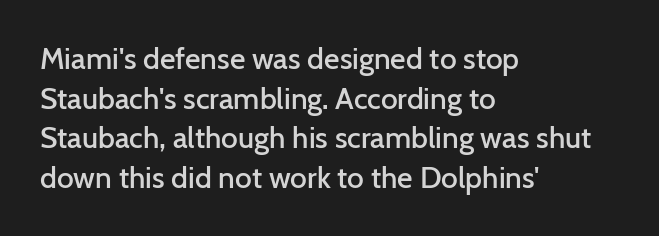
Q: Is the text bold? A: Semi-bold.
Q: Is the text italic (slanted)? A: No, it is upright.
Q: Is the typeface a serif or a sans-serif typeface? A: Sans-serif.
Q: Is the text underlined? A: No.
Q: How is the paragraph aligned? A: Left-aligned.
Q: Is the spacing between letters normal or unusually wide? A: Normal.
Q: Is the spacing between lines tight, normal or loose? A: Normal.
Q: Width (condensed, normal, or wide)? A: Normal.
Q: Stroke contrast? A: Low.
Q: x-height? A: Medium.
Q: Monospaced? A: No.
